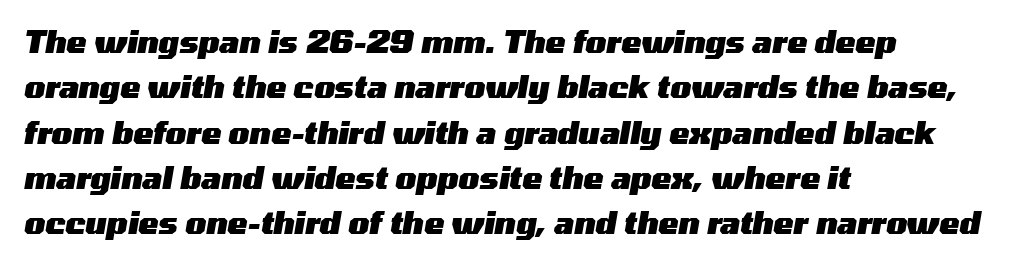
Q: Is the text bold? A: Yes.
Q: Is the text italic (slanted)? A: Yes, it leans right by about 10 degrees.
Q: Is the text underlined? A: No.
Q: How is the paragraph aligned? A: Left-aligned.
Q: Is the spacing between letters normal or unusually wide? A: Normal.
Q: Is the spacing between lines tight, normal or loose? A: Normal.
Q: Width (condensed, normal, or wide)? A: Wide.
Q: Stroke contrast? A: Medium.
Q: x-height? A: Medium.
Q: Monospaced? A: No.
